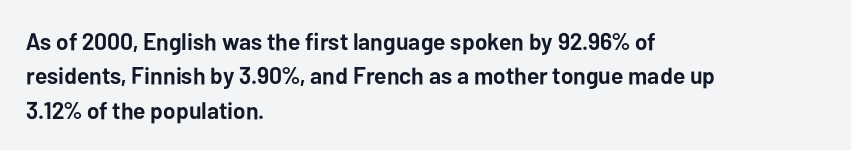
The image shows 24 px bold type, upright; set left-aligned, normal line spacing (1.43x), normal letter spacing, not underlined.
